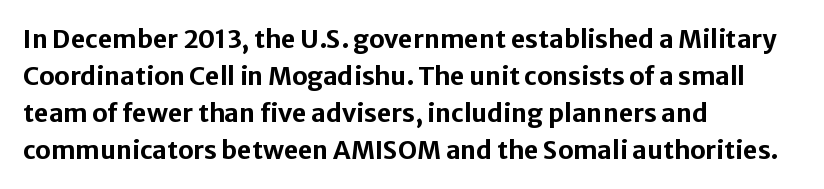
Q: Is the text bold? A: Yes.
Q: Is the text italic (slanted)? A: No, it is upright.
Q: Is the text underlined? A: No.
Q: How is the paragraph aligned? A: Left-aligned.
Q: Is the spacing between letters normal or unusually wide? A: Normal.
Q: Is the spacing between lines tight, normal or loose? A: Normal.
